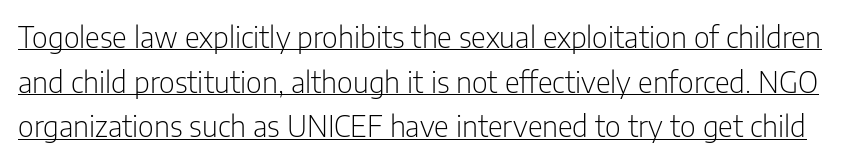
{"serif": "no", "italic": "no", "bold": "no", "weight": "light", "width": "condensed", "stroke_contrast": "low", "x_height": "medium", "monospaced": "no", "underline": "yes", "line_spacing": "normal", "line_spacing_ratio": 1.54, "letter_spacing": "normal", "letter_spacing_em": 0.0, "glyph_px": 29}
